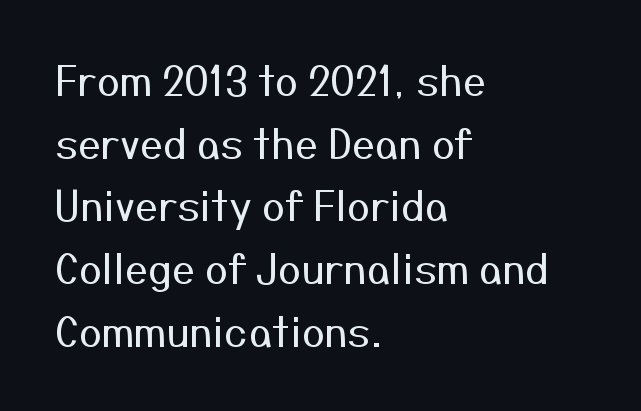
The image shows 41 px regular-weight sans-serif type, upright; set left-aligned, normal line spacing (1.53x), normal letter spacing, not underlined; medium stroke contrast and a medium x-height.
